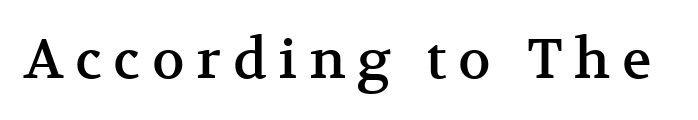
Descender tails drop into unmarked territory. The type is letterspaced generously, with wide tracking. Every character sits straight up, as roman type does. A typesetter would call this proportional, since set widths differ per character. In terms of letterform style, serifs are clearly present.
